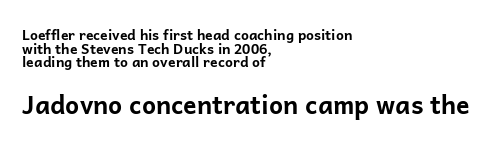
Vertical spacing — tight. When letters stand straight like this, we call the style roman or upright. Default kerning and tracking; the words read as compact shapes. Is the lower block the larger one? Yes — the lower block carries the bigger type. Thick stems and heavy bowls — unmistakably bold. The words here are not underlined.
